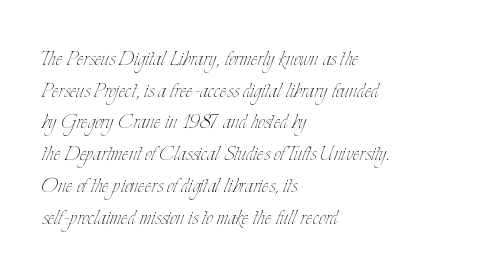
Q: Is the text bold? A: No.
Q: Is the text italic (slanted)? A: Yes.
Q: Is the text underlined? A: No.
Q: How is the paragraph aligned? A: Left-aligned.
Q: Is the spacing between letters normal or unusually wide? A: Normal.
